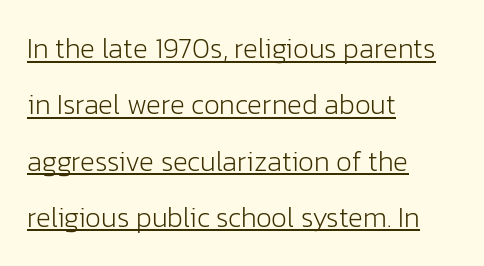
{"serif": "no", "italic": "no", "bold": "no", "weight": "light", "width": "normal", "stroke_contrast": "low", "x_height": "medium", "monospaced": "no", "underline": "yes", "align": "left", "line_spacing": "loose", "line_spacing_ratio": 2.01, "letter_spacing": "normal", "letter_spacing_em": 0.0, "glyph_px": 28}
